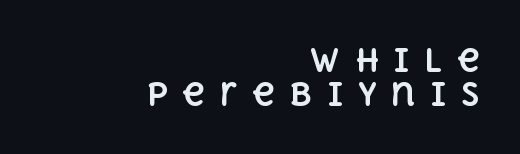
{"italic": "no", "bold": "yes", "weight": "bold", "width": "normal", "x_height": "large", "monospaced": "no", "underline": "no", "align": "right", "line_spacing": "tight", "line_spacing_ratio": 1.09, "letter_spacing": "wide", "letter_spacing_em": 0.48, "glyph_px": 31}
